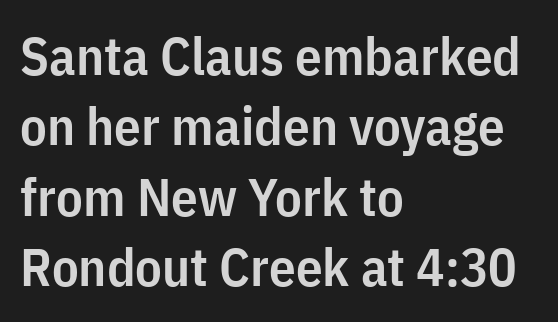
{"serif": "no", "italic": "no", "bold": "semi", "weight": "semibold", "width": "condensed", "stroke_contrast": "low", "x_height": "medium", "monospaced": "no", "underline": "no", "align": "left", "line_spacing": "normal", "line_spacing_ratio": 1.33, "letter_spacing": "normal", "letter_spacing_em": 0.0, "glyph_px": 53}
